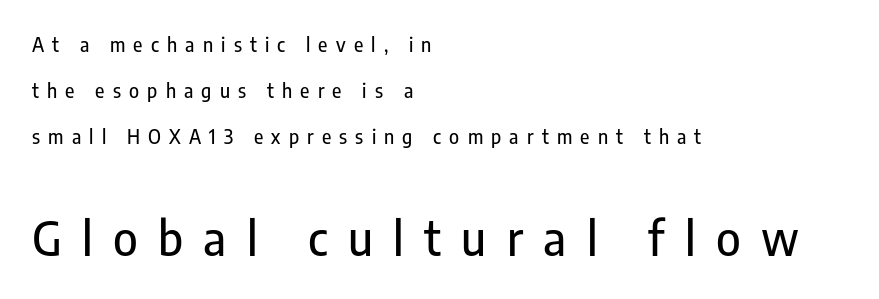
{"serif": "no", "italic": "no", "width": "condensed", "stroke_contrast": "low", "x_height": "medium", "monospaced": "no", "underline": "no", "align": "left", "line_spacing": "loose", "line_spacing_ratio": 2.41, "letter_spacing": "wide", "letter_spacing_em": 0.43, "larger_block": "second", "size_ratio": 2.47, "glyph_px": 47}
